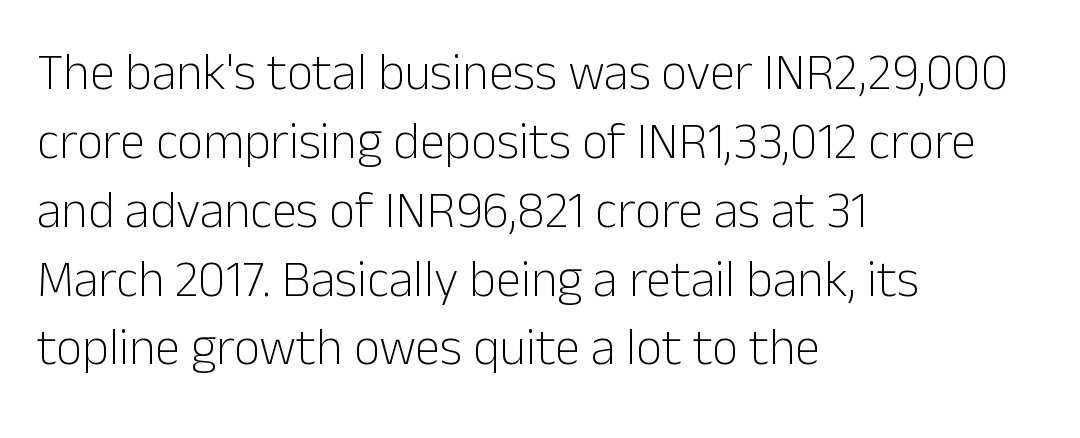
Q: Is the text bold? A: No.
Q: Is the text italic (slanted)? A: No, it is upright.
Q: Is the typeface a serif or a sans-serif typeface? A: Sans-serif.
Q: Is the text underlined? A: No.
Q: How is the paragraph aligned? A: Left-aligned.
Q: Is the spacing between letters normal or unusually wide? A: Normal.
Q: Is the spacing between lines tight, normal or loose? A: Normal.
Q: Width (condensed, normal, or wide)? A: Normal.
Q: Stroke contrast? A: Low.
Q: x-height? A: Medium.
Q: Monospaced? A: No.
